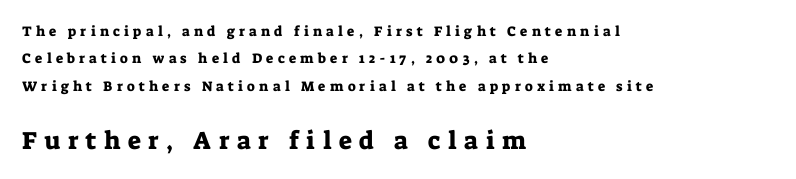
The image shows 25 px text type, upright; set left-aligned, loose line spacing (1.95x), unusually wide letter spacing (+0.3 em), not underlined; the second (bottom) block is 1.79x larger.
